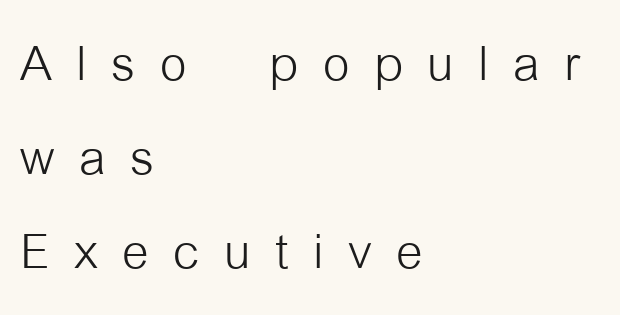
The image shows 68 px light, condensed sans-serif type, upright; set left-aligned, normal line spacing (1.38x), unusually wide letter spacing (+0.36 em), not underlined; low stroke contrast and a medium x-height.
